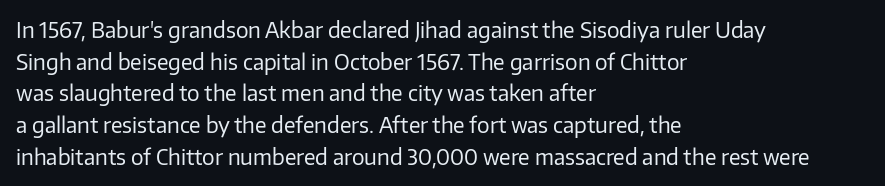
The image shows 21 px text type, upright; set left-aligned, normal line spacing (1.51x), normal letter spacing, not underlined.
